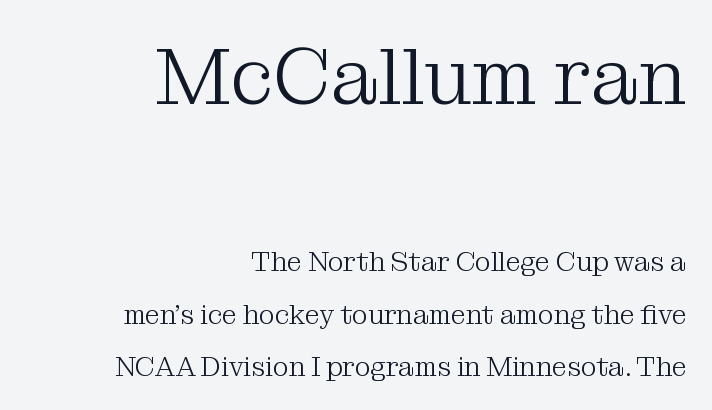
Between one letter and the next there's only the usual sliver of space. These lines were composed using upright roman letters. Right-aligned paragraph, ragged on the left. Letters rest on an invisible, unmarked baseline. Baseline-to-baseline distance is far greater than the letter height. This layout puts the oversized block above and the modest block below.
